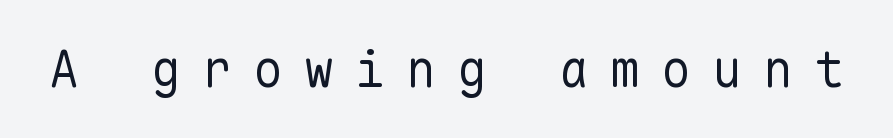
Do the characters align in a grid? Yes, the font is monospaced. No letter is thick-stroked: the sample isn't bold. Glance below the letters and you will spot only blank space. Letter spacing: wide. Look at the bottom of the vertical strokes: they stop flat, with no serifs. Notice how the stems are strictly vertical — no italics here.
